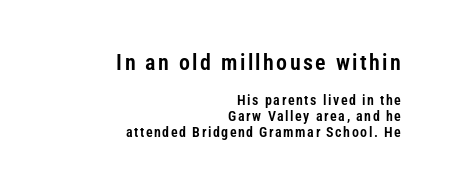
Q: Is the text italic (slanted)? A: No, it is upright.
Q: Is the text underlined? A: No.
Q: How is the paragraph aligned? A: Right-aligned.
Q: Is the spacing between lines tight, normal or loose? A: Tight.
Q: Which block of text is set in a larger size, the first (top) or the second (bottom)? A: The first (top) one.
